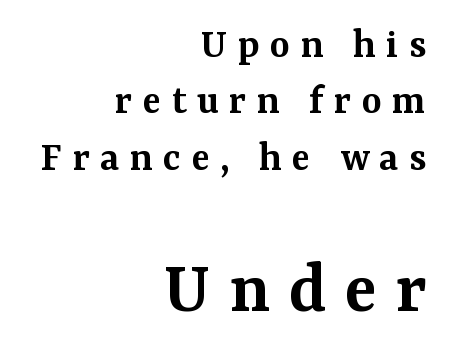
Q: Is the text bold? A: Semi-bold.
Q: Is the text italic (slanted)? A: No, it is upright.
Q: Is the typeface a serif or a sans-serif typeface? A: Serif.
Q: Is the text underlined? A: No.
Q: How is the paragraph aligned? A: Right-aligned.
Q: Is the spacing between letters normal or unusually wide? A: Unusually wide.
Q: Is the spacing between lines tight, normal or loose? A: Normal.
Q: Which block of text is set in a larger size, the first (top) or the second (bottom)? A: The second (bottom) one.
Q: Width (condensed, normal, or wide)? A: Normal.
Q: Stroke contrast? A: Medium.
Q: x-height? A: Medium.
Q: Monospaced? A: No.
